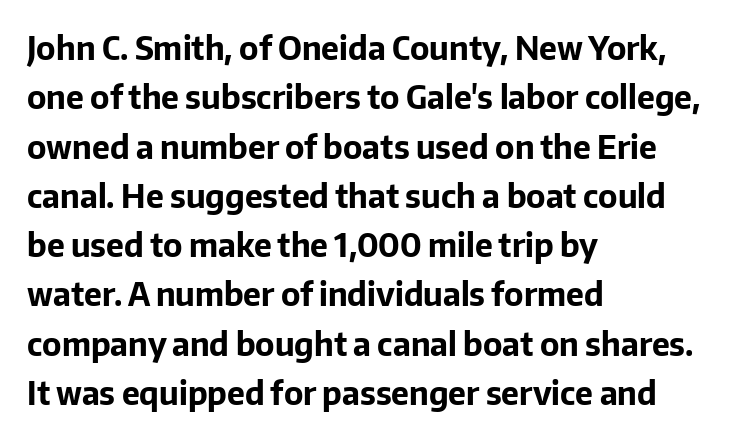
Q: Is the text bold? A: Yes.
Q: Is the text italic (slanted)? A: No, it is upright.
Q: Is the typeface a serif or a sans-serif typeface? A: Sans-serif.
Q: Is the text underlined? A: No.
Q: How is the paragraph aligned? A: Left-aligned.
Q: Is the spacing between letters normal or unusually wide? A: Normal.
Q: Is the spacing between lines tight, normal or loose? A: Normal.
Q: Width (condensed, normal, or wide)? A: Normal.
Q: Stroke contrast? A: Low.
Q: x-height? A: Medium.
Q: Monospaced? A: No.
